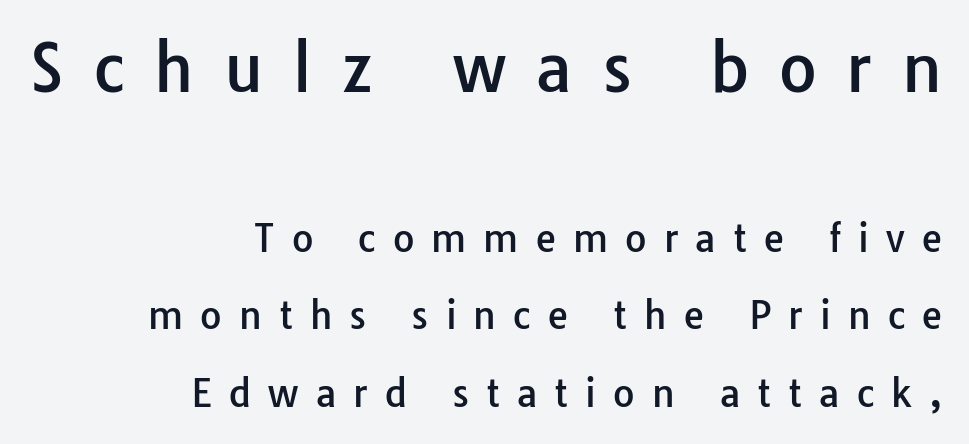
Descender tails drop into unmarked territory. In terms of letterform style, serifs are entirely absent. Short note: letters widely spaced. Horizontal bands of white between lines are thick stripes.
